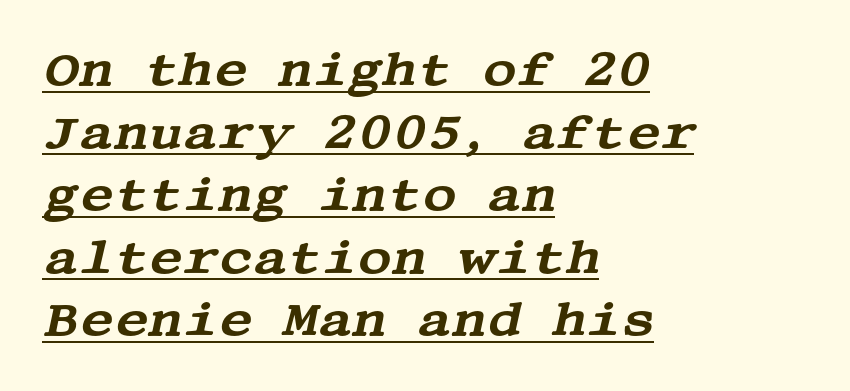
{"serif": "yes", "italic": "yes", "lean": "right", "slant_degrees": 13, "width": "wide", "stroke_contrast": "medium", "x_height": "large", "underline": "yes", "align": "left", "line_spacing": "normal", "line_spacing_ratio": 1.33, "letter_spacing": "normal", "letter_spacing_em": 0.0, "glyph_px": 47}
